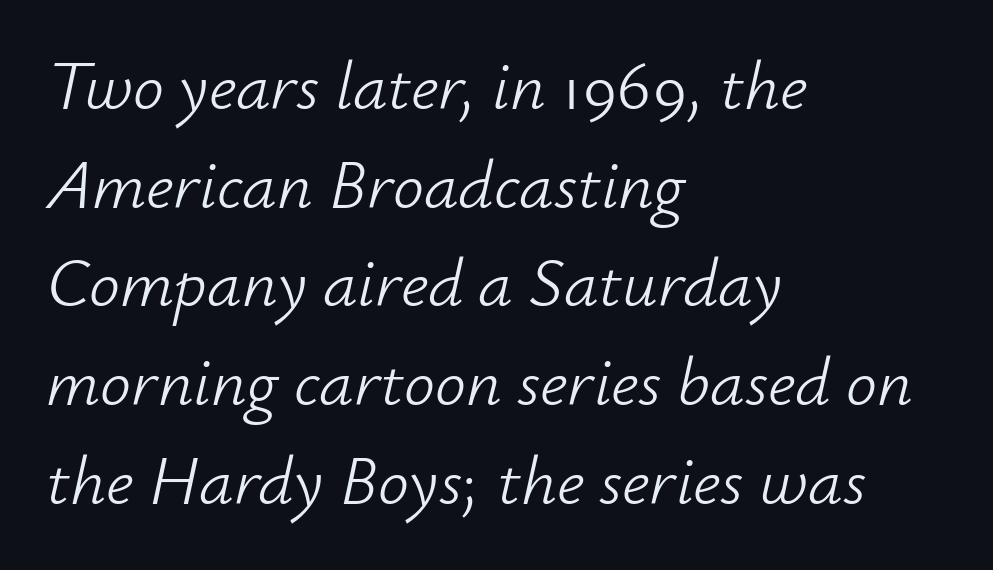
Q: Is the text bold? A: No.
Q: Is the text italic (slanted)? A: Yes, it leans right by about 12 degrees.
Q: Is the text underlined? A: No.
Q: How is the paragraph aligned? A: Left-aligned.
Q: Is the spacing between letters normal or unusually wide? A: Normal.
Q: Is the spacing between lines tight, normal or loose? A: Normal.
Q: Width (condensed, normal, or wide)? A: Normal.
Q: Stroke contrast? A: Low.
Q: x-height? A: Small.
Q: Monospaced? A: No.
